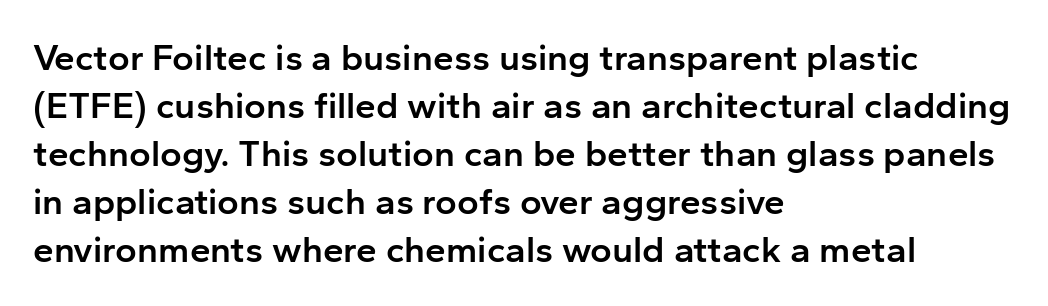
Q: Is the text bold? A: Semi-bold.
Q: Is the text italic (slanted)? A: No, it is upright.
Q: Is the typeface a serif or a sans-serif typeface? A: Sans-serif.
Q: Is the text underlined? A: No.
Q: How is the paragraph aligned? A: Left-aligned.
Q: Is the spacing between letters normal or unusually wide? A: Normal.
Q: Is the spacing between lines tight, normal or loose? A: Normal.
Q: Width (condensed, normal, or wide)? A: Normal.
Q: Stroke contrast? A: Low.
Q: x-height? A: Medium.
Q: Monospaced? A: No.
